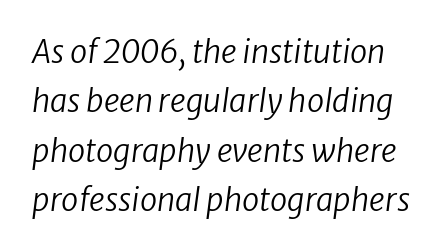
{"serif": "no", "bold": "no", "weight": "regular", "width": "normal", "stroke_contrast": "low", "x_height": "medium", "monospaced": "no", "underline": "no", "line_spacing": "normal", "line_spacing_ratio": 1.59, "letter_spacing": "normal", "letter_spacing_em": 0.0, "glyph_px": 31}
